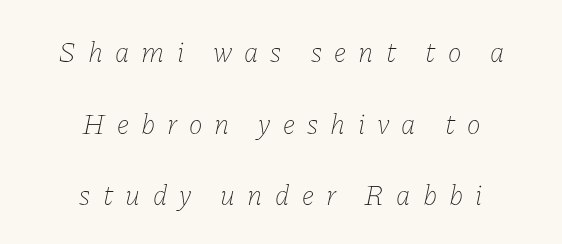
Q: Is the text bold? A: No.
Q: Is the text italic (slanted)? A: Yes, it leans right by about 11 degrees.
Q: Is the text underlined? A: No.
Q: How is the paragraph aligned? A: Centered.
Q: Is the spacing between letters normal or unusually wide? A: Unusually wide.
Q: Is the spacing between lines tight, normal or loose? A: Loose.
Q: Width (condensed, normal, or wide)? A: Normal.
Q: Stroke contrast? A: Low.
Q: x-height? A: Medium.
Q: Monospaced? A: No.
